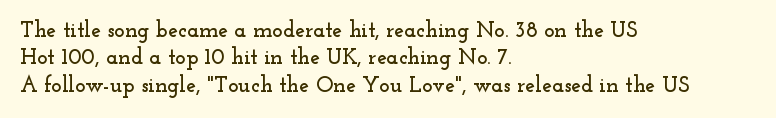
The image shows 22 px text type, upright; set left-aligned, normal line spacing (1.25x), normal letter spacing, not underlined.
